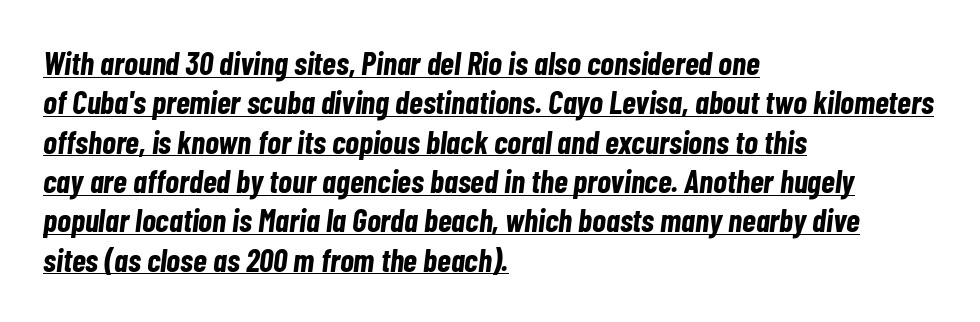
{"italic": "yes", "lean": "right", "slant_degrees": 7, "bold": "yes", "weight": "bold", "width": "condensed", "stroke_contrast": "low", "x_height": "medium", "monospaced": "no", "underline": "yes", "align": "left", "line_spacing_ratio": 1.23, "letter_spacing": "normal", "letter_spacing_em": 0.0, "glyph_px": 32}
